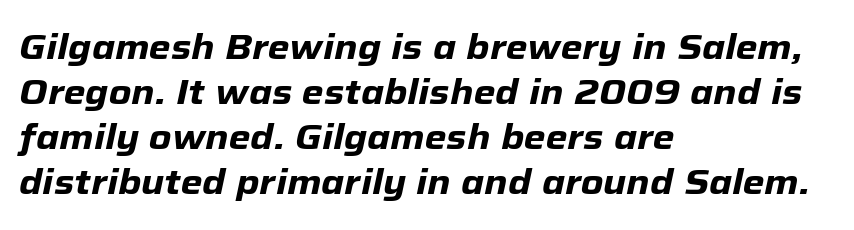
The ragged edge is on the right, which tells us the setting is flush left. Compared with ordinary roman type, these characters are visibly tilted. Baseline-to-baseline distance is the conventional proportion of letter height. You could not count columns in this text — the font is proportionally spaced. Nobody touched the tracking dial on this one. This is heavy type, rendered in bold.
